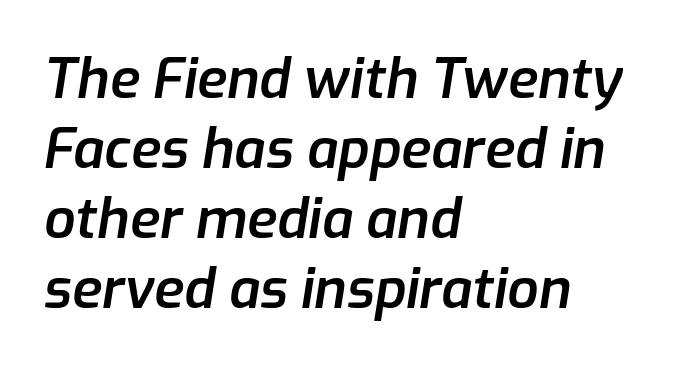
The image shows 55 px semibold type, italic (leaning right); set left-aligned, normal line spacing (1.27x), normal letter spacing, not underlined; low stroke contrast and a medium x-height.
